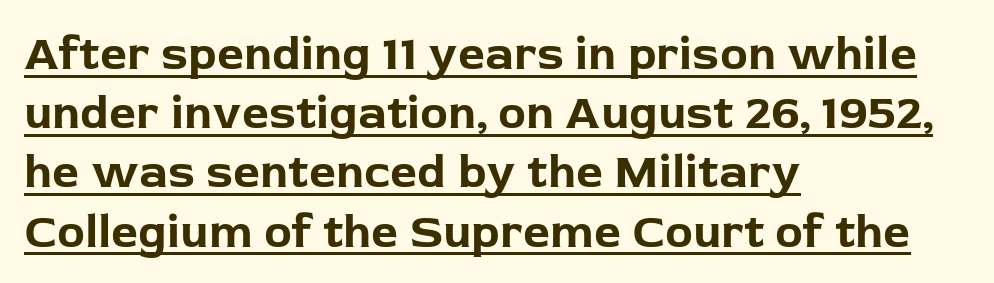
Q: Is the text bold? A: Yes.
Q: Is the text italic (slanted)? A: No, it is upright.
Q: Is the typeface a serif or a sans-serif typeface? A: Sans-serif.
Q: Is the text underlined? A: Yes.
Q: How is the paragraph aligned? A: Left-aligned.
Q: Is the spacing between letters normal or unusually wide? A: Normal.
Q: Is the spacing between lines tight, normal or loose? A: Normal.
Q: Width (condensed, normal, or wide)? A: Normal.
Q: Stroke contrast? A: Low.
Q: x-height? A: Medium.
Q: Monospaced? A: No.
